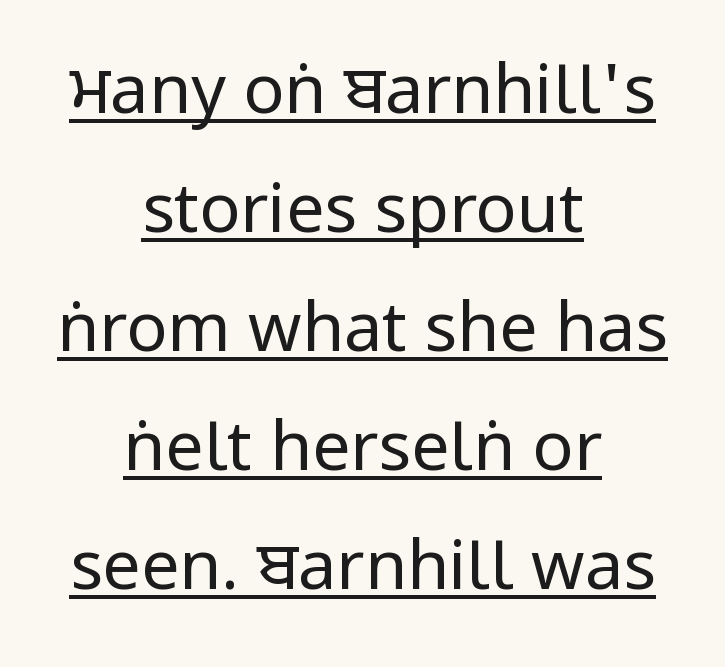
{"serif": "no", "italic": "no", "bold": "no", "weight": "regular", "width": "condensed", "stroke_contrast": "low", "underline": "yes", "align": "center", "line_spacing_ratio": 1.75, "letter_spacing": "normal", "letter_spacing_em": 0.0, "glyph_px": 68}
